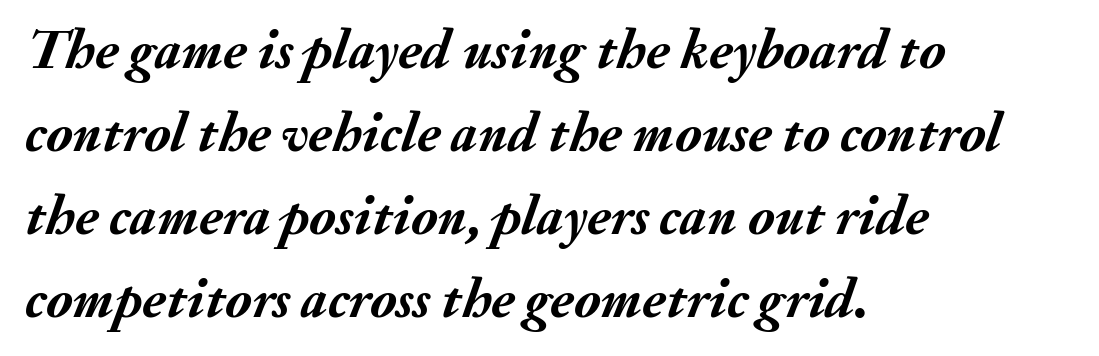
{"italic": "yes", "lean": "right", "slant_degrees": 20, "bold": "yes", "weight": "semibold", "width": "normal", "stroke_contrast": "medium", "x_height": "small", "monospaced": "no", "underline": "no", "align": "left", "line_spacing": "normal", "line_spacing_ratio": 1.48, "letter_spacing": "normal", "letter_spacing_em": 0.0, "glyph_px": 56}
